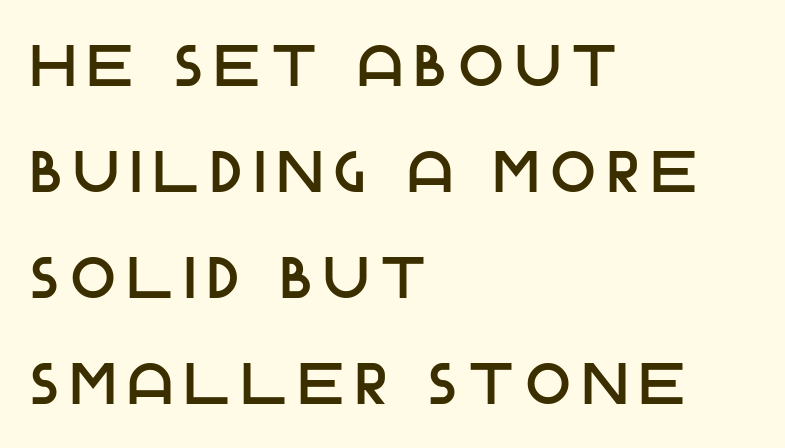
Q: Is the text italic (slanted)? A: No, it is upright.
Q: Is the typeface a serif or a sans-serif typeface? A: Sans-serif.
Q: Is the text underlined? A: No.
Q: How is the paragraph aligned? A: Left-aligned.
Q: Is the spacing between letters normal or unusually wide? A: Unusually wide.
Q: Width (condensed, normal, or wide)? A: Normal.
Q: Stroke contrast? A: Low.
Q: x-height? A: Large.
Q: Monospaced? A: No.
